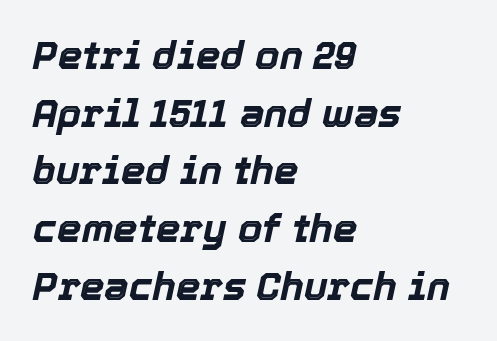
{"italic": "yes", "lean": "right", "slant_degrees": 12, "bold": "yes", "weight": "bold", "width": "normal", "x_height": "medium", "monospaced": "no", "underline": "no", "align": "left", "line_spacing": "normal", "line_spacing_ratio": 1.48, "letter_spacing": "normal", "letter_spacing_em": 0.0, "glyph_px": 39}
